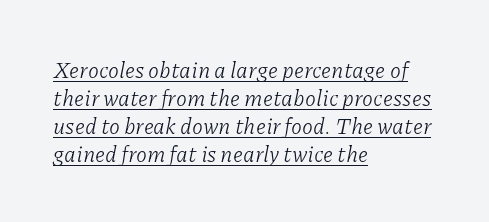
Q: Is the text bold? A: No.
Q: Is the text italic (slanted)? A: Yes, it leans right by about 11 degrees.
Q: Is the text underlined? A: Yes.
Q: How is the paragraph aligned? A: Left-aligned.
Q: Is the spacing between letters normal or unusually wide? A: Normal.
Q: Is the spacing between lines tight, normal or loose? A: Normal.
